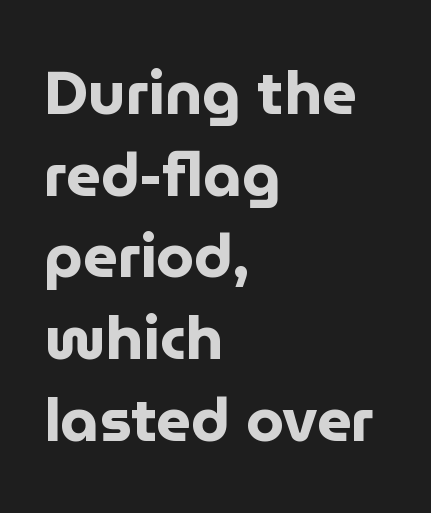
The image shows 61 px bold sans-serif type, upright; set left-aligned, normal line spacing (1.34x), normal letter spacing, not underlined; low stroke contrast and a medium x-height.
